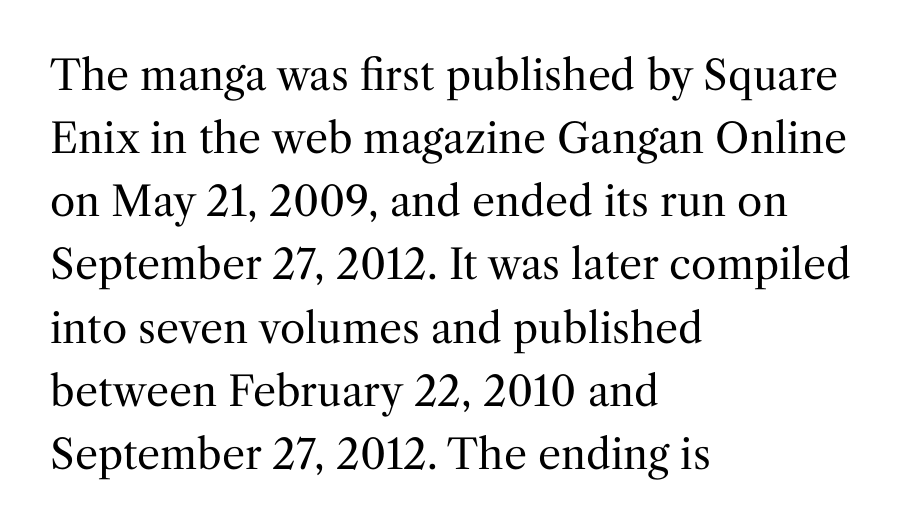
{"serif": "yes", "italic": "no", "bold": "no", "weight": "regular", "width": "normal", "stroke_contrast": "medium", "x_height": "medium", "monospaced": "no", "underline": "no", "align": "left", "line_spacing": "normal", "line_spacing_ratio": 1.54, "letter_spacing": "normal", "letter_spacing_em": 0.0, "glyph_px": 41}
